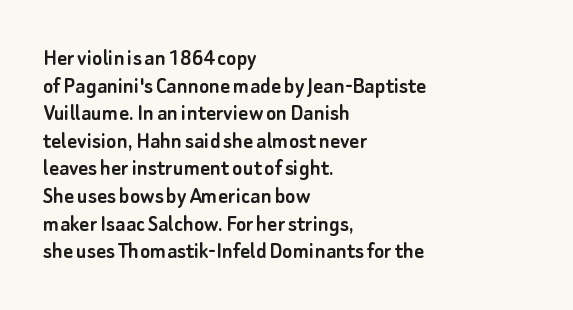
The image shows 24 px text type, upright; set left-aligned, tight line spacing (1.15x), normal letter spacing, not underlined.
